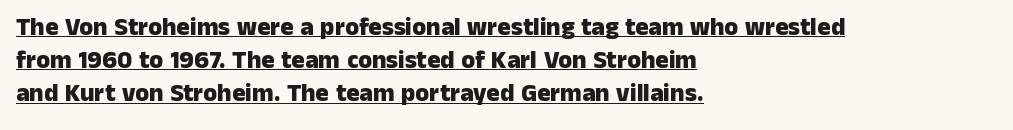
{"italic": "no", "bold": "yes", "underline": "yes", "align": "left", "line_spacing": "normal", "line_spacing_ratio": 1.33, "letter_spacing": "normal", "letter_spacing_em": 0.0, "glyph_px": 25}
